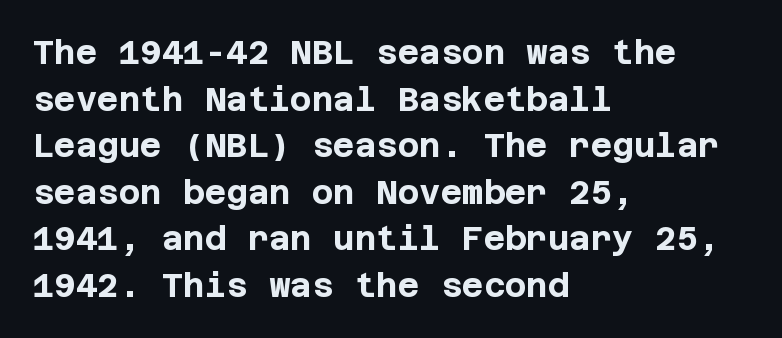
{"serif": "no", "italic": "no", "bold": "yes", "weight": "bold", "width": "normal", "stroke_contrast": "low", "x_height": "large", "underline": "no", "align": "left", "line_spacing": "normal", "line_spacing_ratio": 1.41, "letter_spacing": "normal", "letter_spacing_em": 0.0, "glyph_px": 33}
